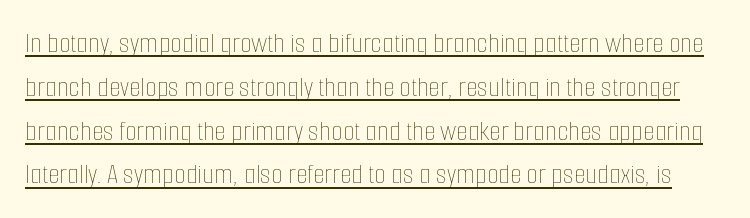
Regarding leading, the lines here are spaced in the standard way. Do the characters align in a grid? No, the font is proportional. The letters sit at their default tracking, neither squeezed nor spread. The strokes carry an ordinary text weight at most. You can tell it's not italic because the verticals are truly vertical. Every word sits above its own underline.
